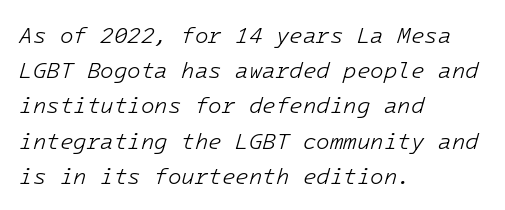
Notice how the stems are inclined rather than vertical — that's the hallmark of italics. Heft: none added — not bold. This sample uses plain, unmodified letter spacing. Descenders hang freely into open space. This sample is left-justified, so line endings fall wherever the words run out.
